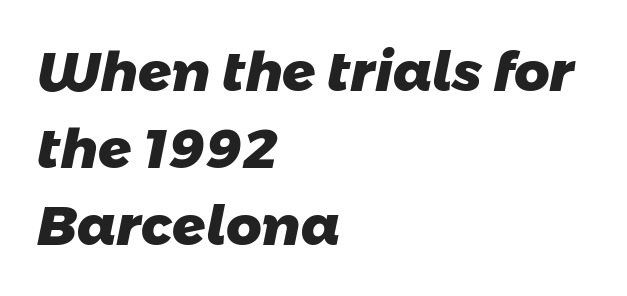
The font is running at its bold setting. Tracking value appears to be zero — textbook default spacing. Anything drawn beneath the words? Only blank space. The face used here is proportionally spaced, like ordinary book or web type. Are there feet on the stems? There aren't — it's a sans.
